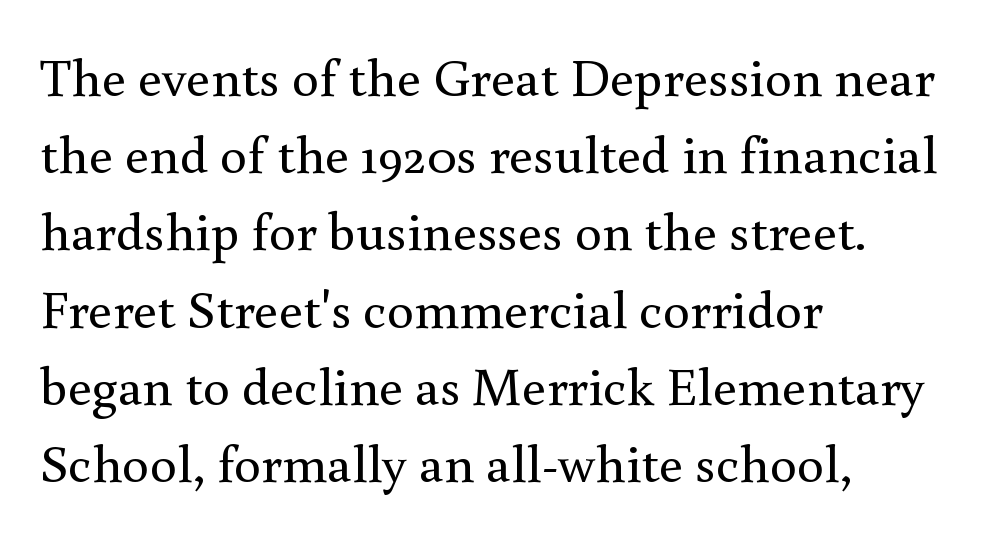
{"serif": "yes", "italic": "no", "bold": "no", "weight": "regular", "width": "normal", "x_height": "small", "monospaced": "no", "underline": "no", "align": "left", "line_spacing": "normal", "line_spacing_ratio": 1.43, "letter_spacing": "normal", "letter_spacing_em": 0.0, "glyph_px": 54}
